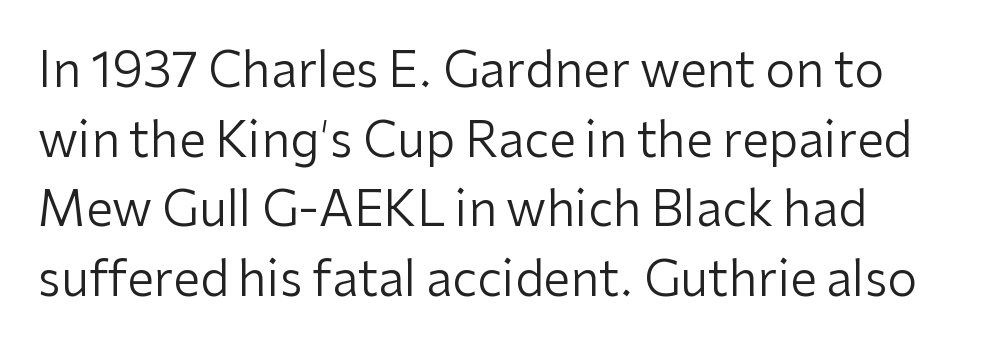
Q: Is the text bold? A: No.
Q: Is the text italic (slanted)? A: No, it is upright.
Q: Is the typeface a serif or a sans-serif typeface? A: Sans-serif.
Q: Is the text underlined? A: No.
Q: Is the spacing between letters normal or unusually wide? A: Normal.
Q: Is the spacing between lines tight, normal or loose? A: Normal.
Q: Width (condensed, normal, or wide)? A: Normal.
Q: Stroke contrast? A: Low.
Q: x-height? A: Medium.
Q: Monospaced? A: No.
